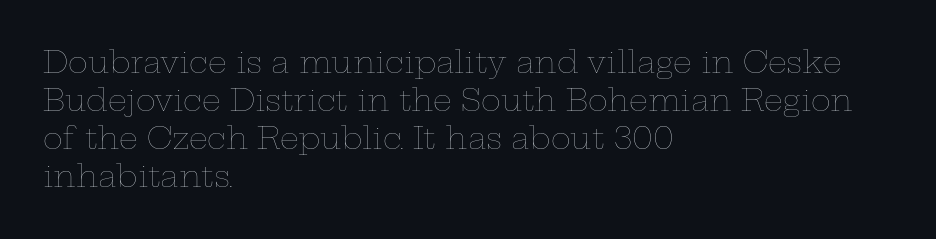
Q: Is the text bold? A: No.
Q: Is the text italic (slanted)? A: No, it is upright.
Q: Is the text underlined? A: No.
Q: How is the paragraph aligned? A: Left-aligned.
Q: Is the spacing between letters normal or unusually wide? A: Normal.
Q: Is the spacing between lines tight, normal or loose? A: Normal.
Q: Width (condensed, normal, or wide)? A: Wide.
Q: Stroke contrast? A: Low.
Q: x-height? A: Medium.
Q: Monospaced? A: No.
